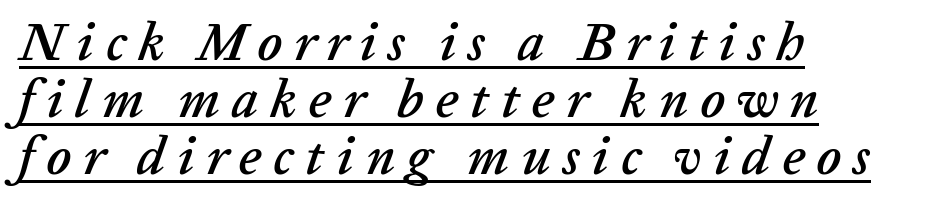
Q: Is the text italic (slanted)? A: Yes, it leans right by about 20 degrees.
Q: Is the text underlined? A: Yes.
Q: How is the paragraph aligned? A: Left-aligned.
Q: Is the spacing between letters normal or unusually wide? A: Unusually wide.
Q: Is the spacing between lines tight, normal or loose? A: Tight.
Q: Width (condensed, normal, or wide)? A: Normal.
Q: Stroke contrast? A: Low.
Q: x-height? A: Medium.
Q: Monospaced? A: No.
